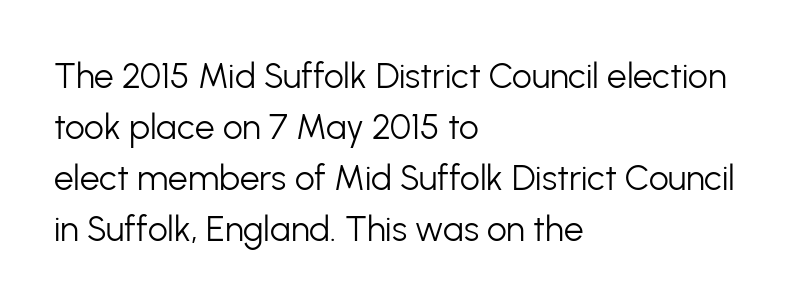
Q: Is the text bold? A: No.
Q: Is the text italic (slanted)? A: No, it is upright.
Q: Is the typeface a serif or a sans-serif typeface? A: Sans-serif.
Q: Is the text underlined? A: No.
Q: How is the paragraph aligned? A: Left-aligned.
Q: Is the spacing between letters normal or unusually wide? A: Normal.
Q: Is the spacing between lines tight, normal or loose? A: Normal.
Q: Width (condensed, normal, or wide)? A: Normal.
Q: Stroke contrast? A: Low.
Q: x-height? A: Medium.
Q: Monospaced? A: No.
